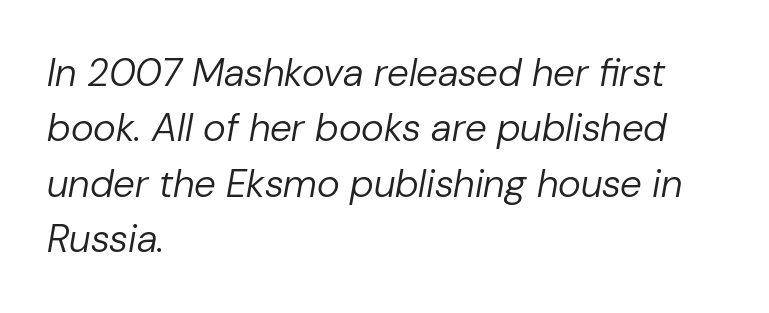
The specimen reads as italic at a glance. This block has exactly the height ordinary leading produces. In terms of letterspacing, this is plain default setting. The space beneath each line is pristine and unruled. Typeset ragged right — the left edge is the straight one. Proportional: the letters do not fall into vertical columns.
